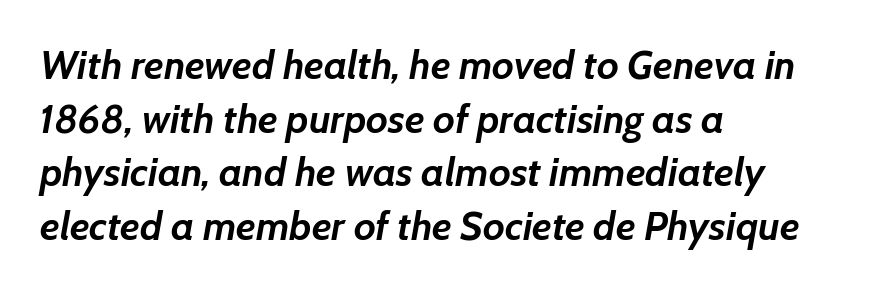
Q: Is the text bold? A: Yes.
Q: Is the text italic (slanted)? A: Yes, it leans right by about 7 degrees.
Q: Is the text underlined? A: No.
Q: How is the paragraph aligned? A: Left-aligned.
Q: Is the spacing between letters normal or unusually wide? A: Normal.
Q: Is the spacing between lines tight, normal or loose? A: Normal.
Q: Width (condensed, normal, or wide)? A: Normal.
Q: Stroke contrast? A: Low.
Q: x-height? A: Medium.
Q: Monospaced? A: No.
